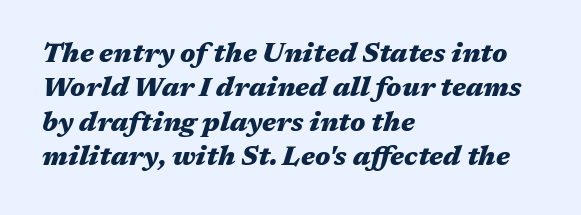
The image shows 27 px bold type, italic (leaning right); set left-aligned, normal line spacing (1.27x), normal letter spacing, not underlined.
